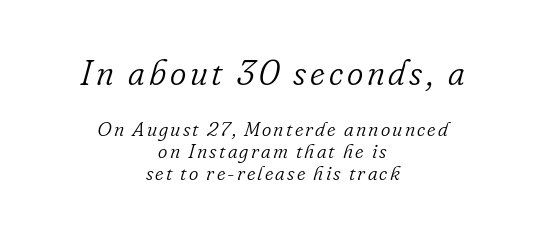
Q: Is the text bold? A: No.
Q: Is the text italic (slanted)? A: Yes, it leans right by about 16 degrees.
Q: Is the typeface a serif or a sans-serif typeface? A: Serif.
Q: Is the text underlined? A: No.
Q: How is the paragraph aligned? A: Centered.
Q: Is the spacing between lines tight, normal or loose? A: Tight.
Q: Which block of text is set in a larger size, the first (top) or the second (bottom)? A: The first (top) one.
Q: Width (condensed, normal, or wide)? A: Normal.
Q: Stroke contrast? A: Low.
Q: x-height? A: Small.
Q: Monospaced? A: No.
